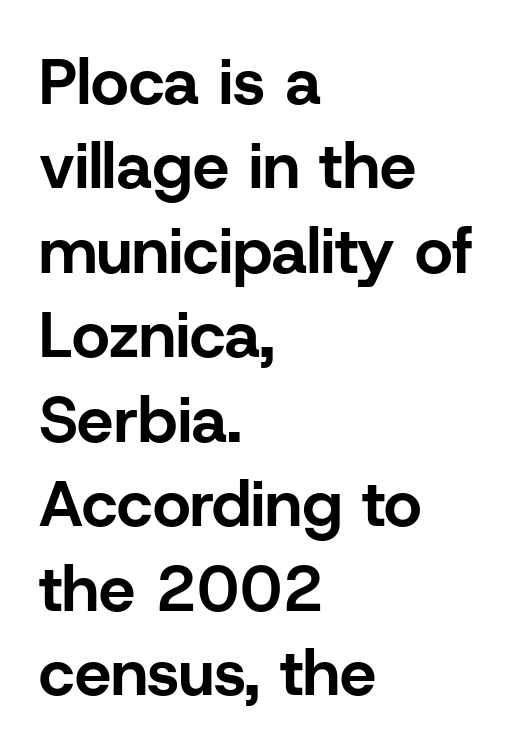
Does the weight exceed regular? Yes, all the way to bold. Between one letter and the next there's only the usual sliver of space. Bare-footed words on every line. The leading is moderate, giving the passage an even texture.
